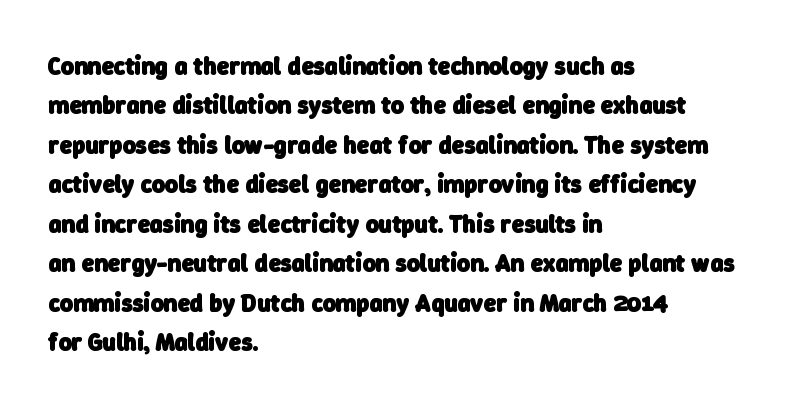
Q: Is the text bold? A: Yes.
Q: Is the text underlined? A: No.
Q: How is the paragraph aligned? A: Left-aligned.
Q: Is the spacing between letters normal or unusually wide? A: Normal.
Q: Is the spacing between lines tight, normal or loose? A: Normal.
